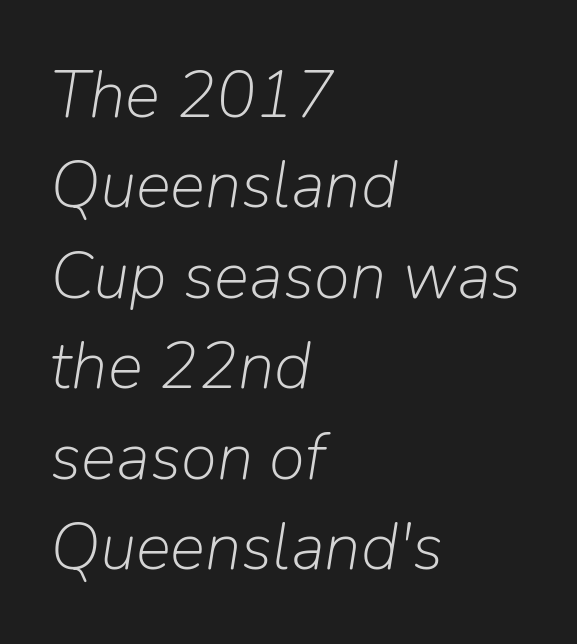
Compared with typical paragraphs, the rows here are spaced about the same. These lines are set flush left with a ragged right edge. Spacing verdict: proportional, widths tailored to each character. The foot of each line stays bare and open. The face looks like a standard text weight, possibly lighter. Is the letter spacing exaggerated? No — it looks like the ordinary default.
